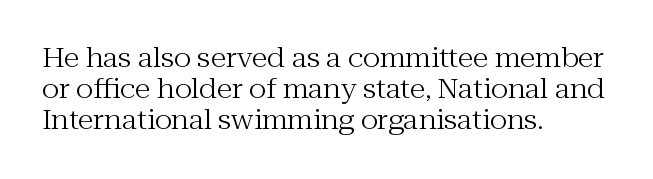
Q: Is the text bold? A: No.
Q: Is the text italic (slanted)? A: No, it is upright.
Q: Is the text underlined? A: No.
Q: How is the paragraph aligned? A: Left-aligned.
Q: Is the spacing between letters normal or unusually wide? A: Normal.
